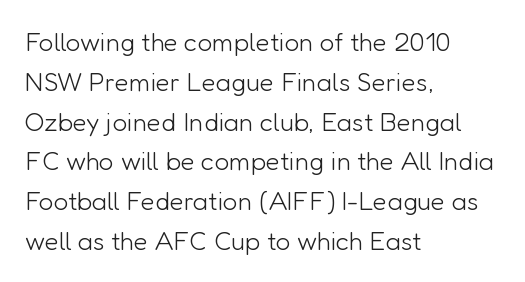
The image shows 26 px text type, upright; set left-aligned, normal line spacing (1.53x), normal letter spacing, not underlined.
